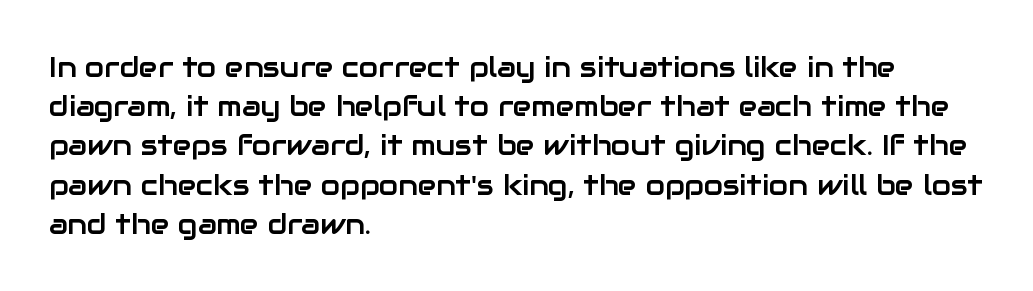
{"serif": "no", "italic": "no", "width": "normal", "stroke_contrast": "low", "x_height": "medium", "monospaced": "no", "underline": "no", "align": "left", "line_spacing": "normal", "line_spacing_ratio": 1.4, "letter_spacing": "normal", "letter_spacing_em": 0.0, "glyph_px": 28}
